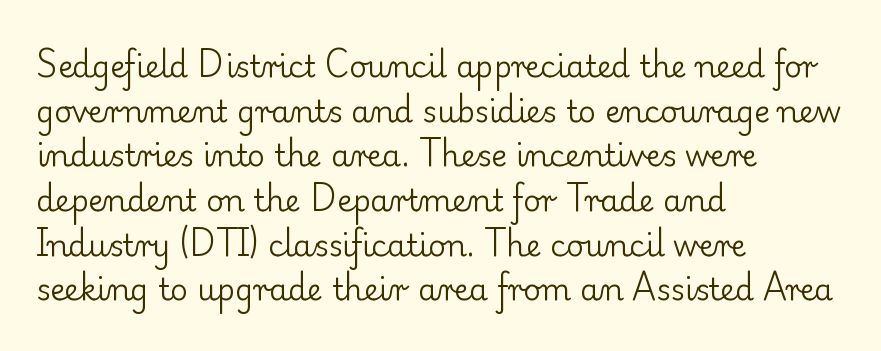
Q: Is the text bold? A: No.
Q: Is the text italic (slanted)? A: No, it is upright.
Q: Is the typeface a serif or a sans-serif typeface? A: Serif.
Q: Is the text underlined? A: No.
Q: How is the paragraph aligned? A: Left-aligned.
Q: Is the spacing between letters normal or unusually wide? A: Normal.
Q: Is the spacing between lines tight, normal or loose? A: Normal.
Q: Width (condensed, normal, or wide)? A: Normal.
Q: Stroke contrast? A: Low.
Q: x-height? A: Small.
Q: Monospaced? A: No.
